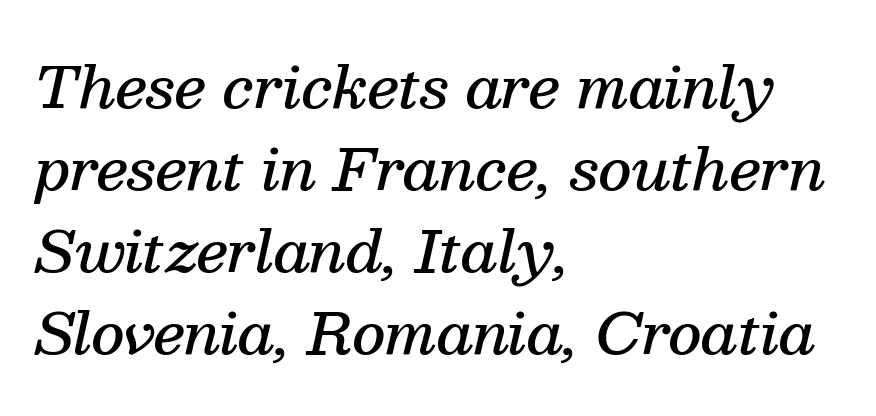
Tracking here is standard; glyphs follow each other at the usual distance. Bold? Not quite — semibold, heavier than regular but stopping short. What kind of face is this? One with serifs. Check under the words: just untouched page. Think of a printed novel: that variable character pitch is what you see here. Evenly set lines give the paragraph a standard silhouette.
